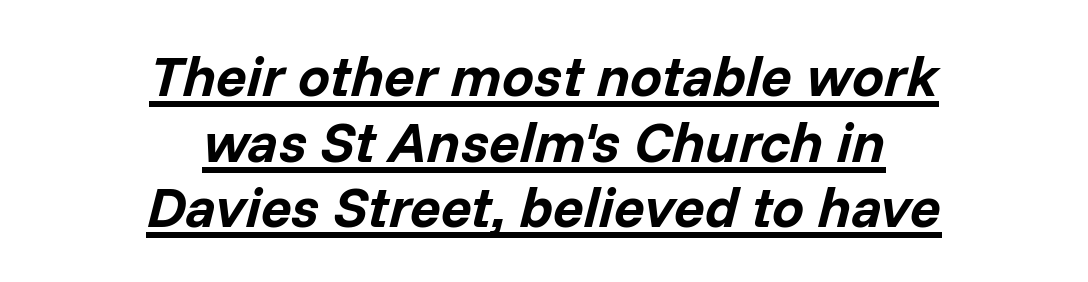
The image shows 57 px bold type, italic (leaning right); set centered, tight line spacing (1.15x), normal letter spacing, underlined; low stroke contrast and a medium x-height.
